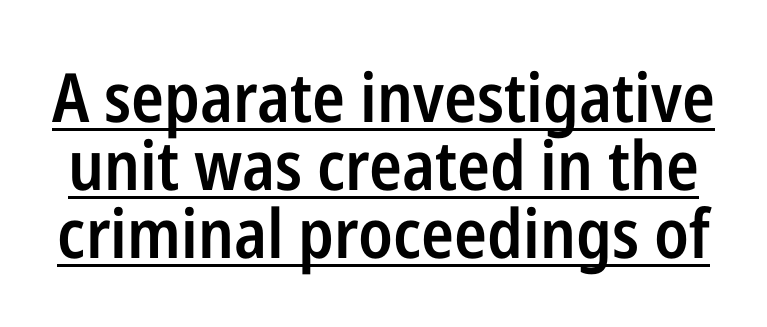
The image shows 68 px semibold, condensed sans-serif type, upright; set tight line spacing (1.0x), normal letter spacing, underlined; low stroke contrast and a medium x-height.
